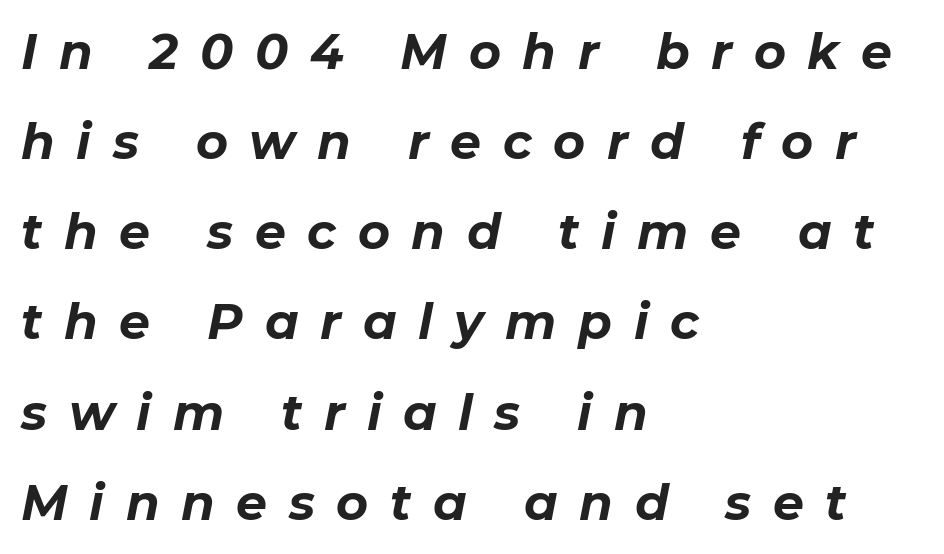
The image shows 49 px bold type, italic (leaning right); set left-aligned, line spacing 1.84x, unusually wide letter spacing (+0.44 em), not underlined; low stroke contrast and a medium x-height.
